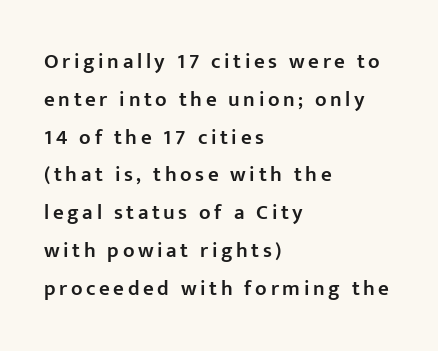
The image shows 21 px text type, upright; set left-aligned, line spacing 1.8x, not underlined.
